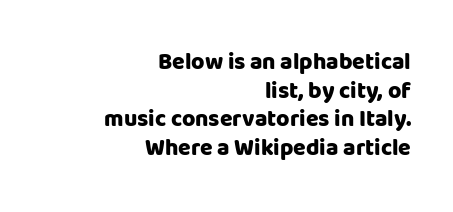
The image shows 23 px bold type, upright; set right-aligned, normal line spacing (1.25x), normal letter spacing, not underlined.
